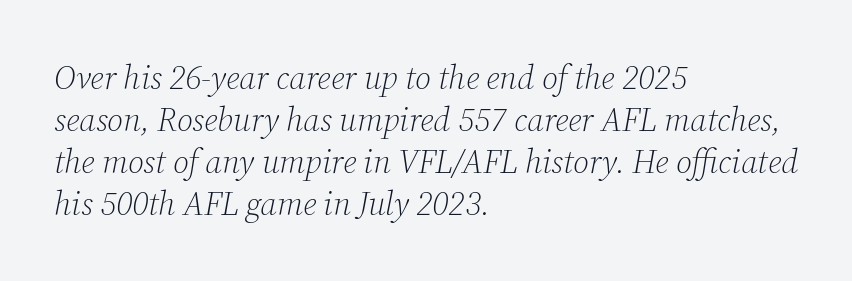
The image shows 33 px light serif type, italic (leaning right); set left-aligned, normal line spacing (1.27x), normal letter spacing, not underlined; low stroke contrast and a medium x-height.
